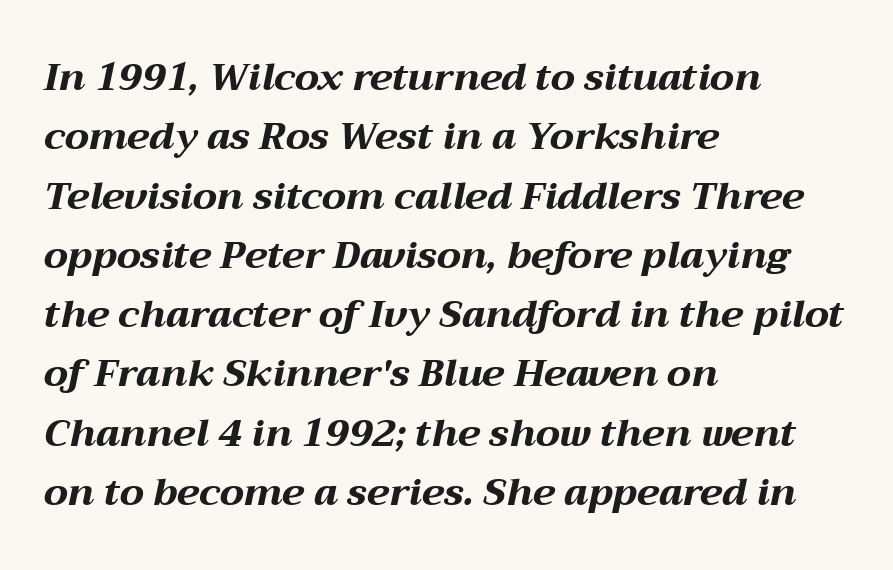
Q: Is the text bold? A: Yes.
Q: Is the text italic (slanted)? A: Yes, it leans right by about 12 degrees.
Q: Is the text underlined? A: No.
Q: How is the paragraph aligned? A: Left-aligned.
Q: Is the spacing between letters normal or unusually wide? A: Normal.
Q: Is the spacing between lines tight, normal or loose? A: Normal.
Q: Width (condensed, normal, or wide)? A: Wide.
Q: Stroke contrast? A: Medium.
Q: x-height? A: Medium.
Q: Monospaced? A: No.
